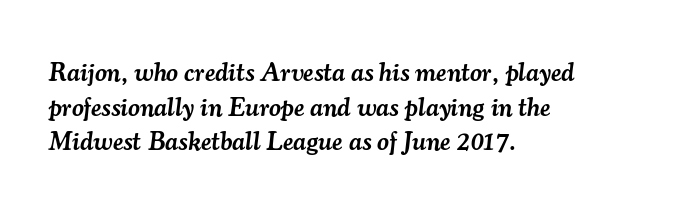
The glyphs are unaccompanied by any horizontal stroke below them. If you drew a ruler down the left edge, every line would touch it. Would a proofreader flag this as italicized? Yes. Nobody touched the tracking dial on this one. Notice the strokes are somewhat thickened but not fully heavy: this is a semibold.
